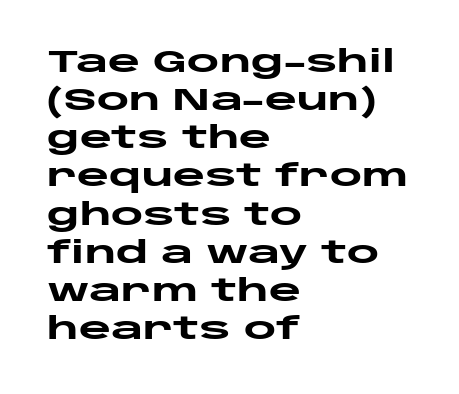
{"serif": "no", "italic": "no", "bold": "yes", "weight": "heavy", "width": "wide", "stroke_contrast": "low", "x_height": "large", "monospaced": "no", "underline": "no", "align": "left", "line_spacing_ratio": 1.23, "letter_spacing": "normal", "letter_spacing_em": 0.0, "glyph_px": 31}
